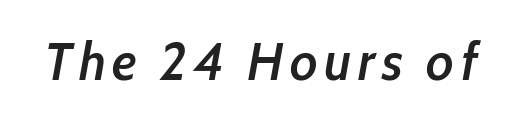
The image shows 54 px semibold, condensed type, italic (leaning right); set not underlined; low stroke contrast and a medium x-height.
